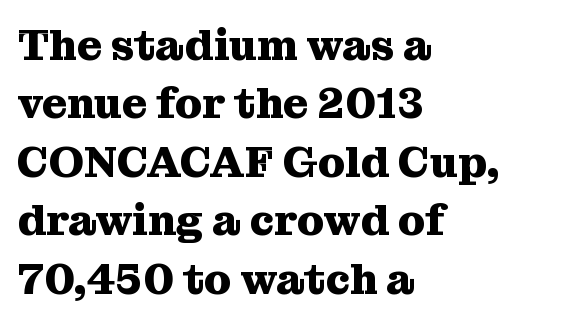
Q: Is the text bold? A: Yes.
Q: Is the text italic (slanted)? A: No, it is upright.
Q: Is the typeface a serif or a sans-serif typeface? A: Serif.
Q: Is the text underlined? A: No.
Q: How is the paragraph aligned? A: Left-aligned.
Q: Is the spacing between letters normal or unusually wide? A: Normal.
Q: Is the spacing between lines tight, normal or loose? A: Normal.
Q: Width (condensed, normal, or wide)? A: Normal.
Q: Stroke contrast? A: Medium.
Q: x-height? A: Medium.
Q: Monospaced? A: No.
